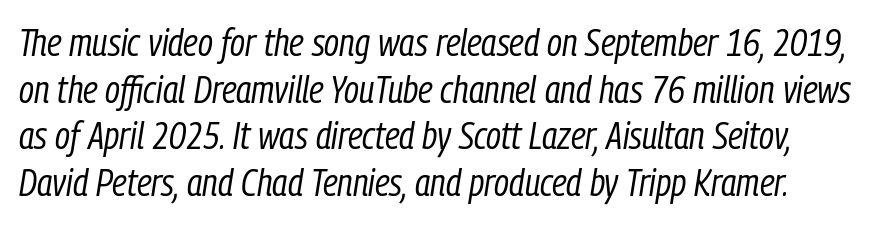
Q: Is the text bold? A: No.
Q: Is the text italic (slanted)? A: Yes, it leans right by about 9 degrees.
Q: Is the text underlined? A: No.
Q: Is the spacing between letters normal or unusually wide? A: Normal.
Q: Width (condensed, normal, or wide)? A: Condensed.
Q: Stroke contrast? A: Low.
Q: x-height? A: Medium.
Q: Monospaced? A: No.
